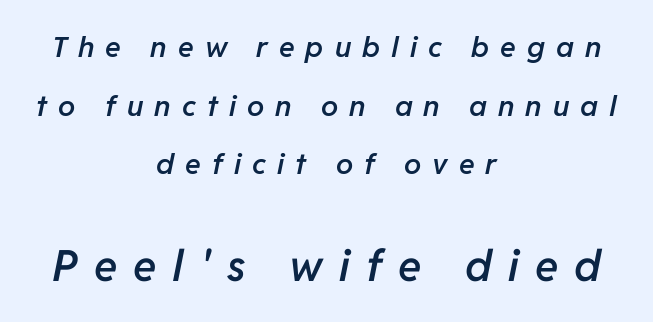
{"italic": "yes", "lean": "right", "slant_degrees": 11, "bold": "semi", "weight": "semibold", "width": "normal", "stroke_contrast": "low", "x_height": "medium", "monospaced": "no", "underline": "no", "align": "center", "line_spacing": "loose", "line_spacing_ratio": 2.02, "letter_spacing": "wide", "letter_spacing_em": 0.38, "larger_block": "second", "size_ratio": 1.48, "glyph_px": 43}
